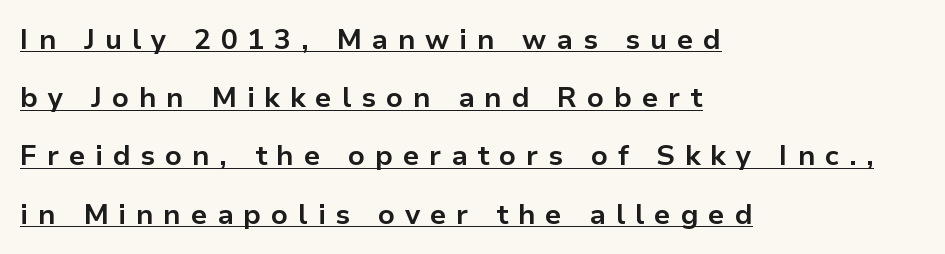
Q: Is the text bold? A: Yes.
Q: Is the text italic (slanted)? A: No, it is upright.
Q: Is the typeface a serif or a sans-serif typeface? A: Sans-serif.
Q: Is the text underlined? A: Yes.
Q: How is the paragraph aligned? A: Left-aligned.
Q: Is the spacing between letters normal or unusually wide? A: Unusually wide.
Q: Is the spacing between lines tight, normal or loose? A: Loose.
Q: Width (condensed, normal, or wide)? A: Normal.
Q: Stroke contrast? A: Low.
Q: x-height? A: Medium.
Q: Monospaced? A: No.
